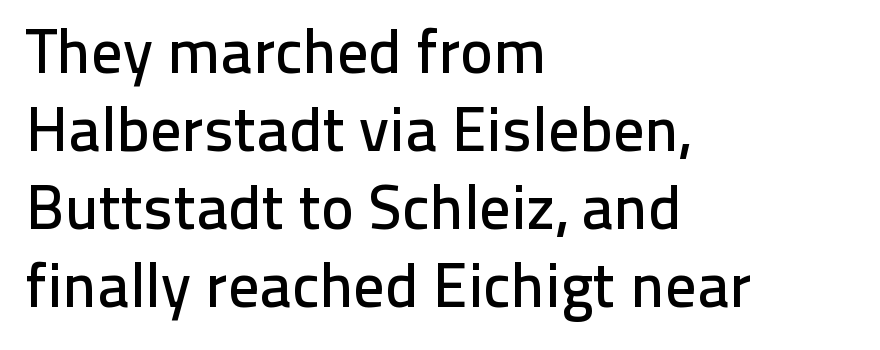
Q: Is the text italic (slanted)? A: No, it is upright.
Q: Is the typeface a serif or a sans-serif typeface? A: Sans-serif.
Q: Is the text underlined? A: No.
Q: How is the paragraph aligned? A: Left-aligned.
Q: Is the spacing between letters normal or unusually wide? A: Normal.
Q: Is the spacing between lines tight, normal or loose? A: Normal.
Q: Width (condensed, normal, or wide)? A: Normal.
Q: Stroke contrast? A: Low.
Q: x-height? A: Medium.
Q: Monospaced? A: No.
